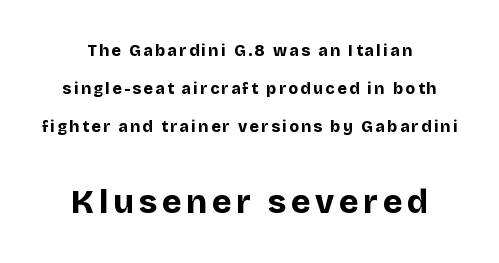
Q: Is the text bold? A: Yes.
Q: Is the text italic (slanted)? A: No, it is upright.
Q: Is the typeface a serif or a sans-serif typeface? A: Sans-serif.
Q: Is the text underlined? A: No.
Q: Is the spacing between lines tight, normal or loose? A: Loose.
Q: Which block of text is set in a larger size, the first (top) or the second (bottom)? A: The second (bottom) one.
Q: Width (condensed, normal, or wide)? A: Normal.
Q: Stroke contrast? A: Low.
Q: x-height? A: Large.
Q: Monospaced? A: No.
